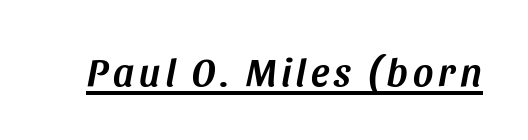
{"italic": "yes", "lean": "right", "slant_degrees": 11, "width": "normal", "stroke_contrast": "medium", "x_height": "large", "monospaced": "no", "underline": "yes", "glyph_px": 39}
